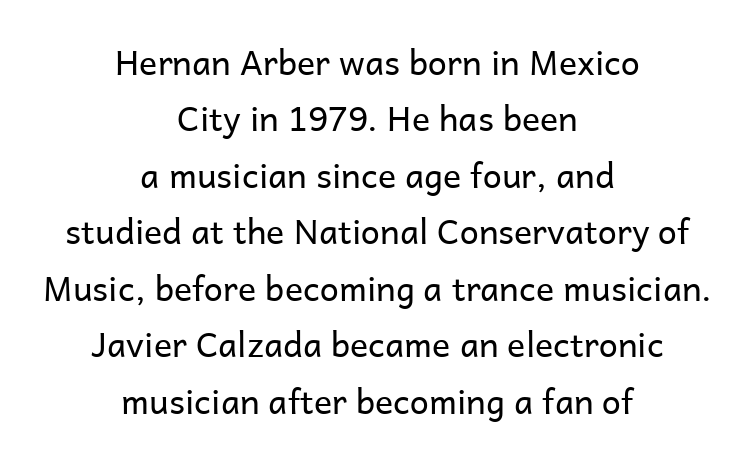
Q: Is the text bold? A: No.
Q: Is the text italic (slanted)? A: No, it is upright.
Q: Is the typeface a serif or a sans-serif typeface? A: Sans-serif.
Q: Is the text underlined? A: No.
Q: How is the paragraph aligned? A: Centered.
Q: Is the spacing between letters normal or unusually wide? A: Normal.
Q: Is the spacing between lines tight, normal or loose? A: Normal.
Q: Width (condensed, normal, or wide)? A: Normal.
Q: Stroke contrast? A: Low.
Q: x-height? A: Medium.
Q: Monospaced? A: No.
